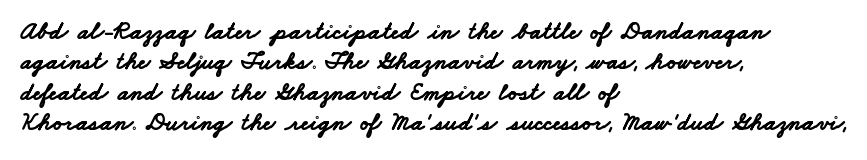
Summary of weight: heavy, a full bold. Lines of text with bare space underneath. Notice how the passage keeps a crisp vertical edge on the left only. The passage shown has conventional tracking throughout.
